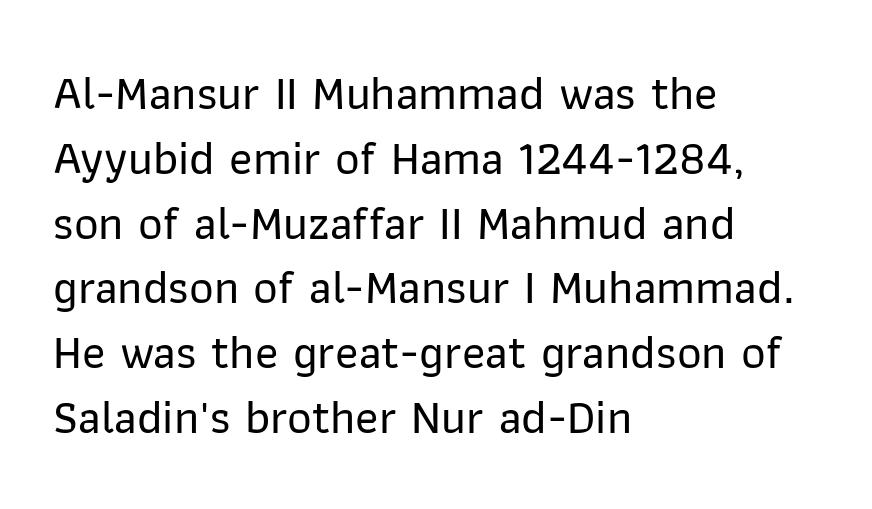
Q: Is the text italic (slanted)? A: No, it is upright.
Q: Is the typeface a serif or a sans-serif typeface? A: Sans-serif.
Q: Is the text underlined? A: No.
Q: How is the paragraph aligned? A: Left-aligned.
Q: Is the spacing between letters normal or unusually wide? A: Normal.
Q: Is the spacing between lines tight, normal or loose? A: Normal.
Q: Width (condensed, normal, or wide)? A: Normal.
Q: Stroke contrast? A: Low.
Q: x-height? A: Medium.
Q: Monospaced? A: No.
